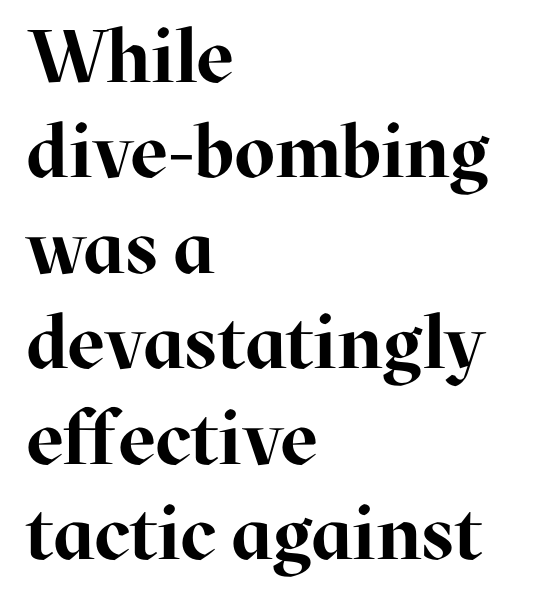
Alignment: flush left. One glance says typical: line gaps are just what's usual. Observe the ordinary spacing: letters are neighbours, not strangers. Characters remain perfectly vertical along every line. A typesetter would call this proportional, since set widths differ per character.
